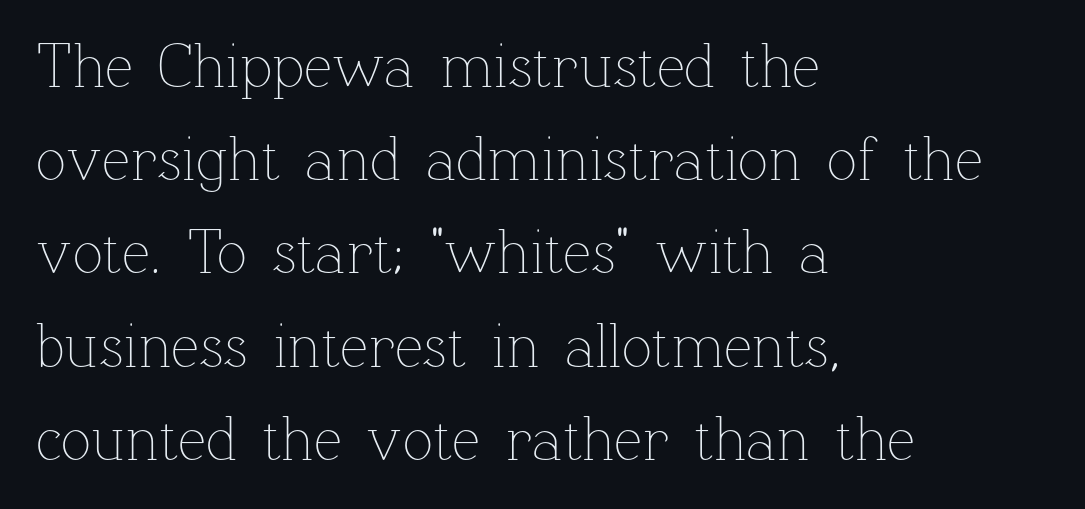
Q: Is the text bold? A: No.
Q: Is the text italic (slanted)? A: No, it is upright.
Q: Is the text underlined? A: No.
Q: How is the paragraph aligned? A: Left-aligned.
Q: Is the spacing between letters normal or unusually wide? A: Normal.
Q: Is the spacing between lines tight, normal or loose? A: Normal.
Q: Width (condensed, normal, or wide)? A: Normal.
Q: Stroke contrast? A: Low.
Q: x-height? A: Medium.
Q: Monospaced? A: No.
